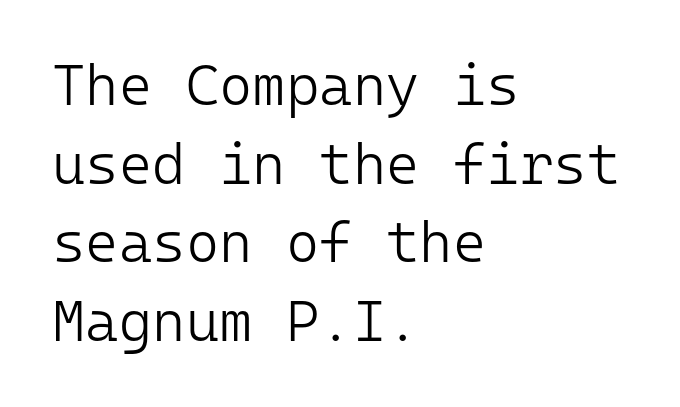
The image shows 57 px light sans-serif type, upright, monospaced; set left-aligned, normal line spacing (1.38x), normal letter spacing, not underlined; low stroke contrast and a medium x-height.
